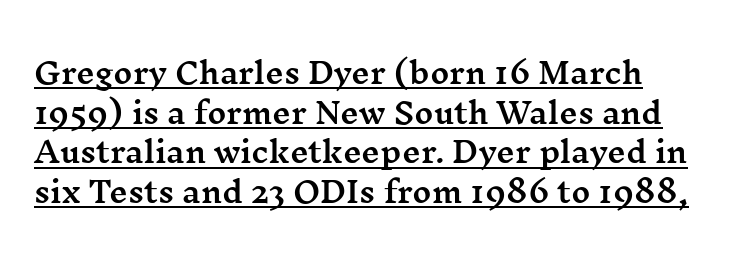
Q: Is the text italic (slanted)? A: No, it is upright.
Q: Is the typeface a serif or a sans-serif typeface? A: Serif.
Q: Is the text underlined? A: Yes.
Q: Is the spacing between letters normal or unusually wide? A: Normal.
Q: Is the spacing between lines tight, normal or loose? A: Normal.
Q: Width (condensed, normal, or wide)? A: Wide.
Q: Stroke contrast? A: Medium.
Q: x-height? A: Medium.
Q: Monospaced? A: No.
